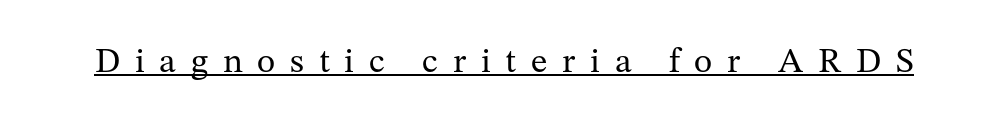
The image shows 35 px regular-weight serif type, upright; set unusually wide letter spacing (+0.42 em), underlined; medium stroke contrast and a medium x-height.
